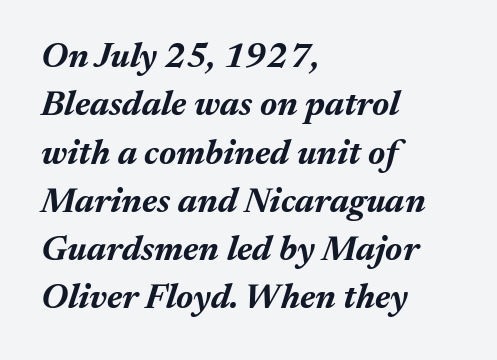
{"italic": "yes", "lean": "right", "slant_degrees": 17, "bold": "yes", "weight": "bold", "width": "normal", "stroke_contrast": "medium", "x_height": "medium", "monospaced": "no", "underline": "no", "align": "left", "line_spacing": "normal", "line_spacing_ratio": 1.38, "letter_spacing": "normal", "letter_spacing_em": 0.0, "glyph_px": 35}
